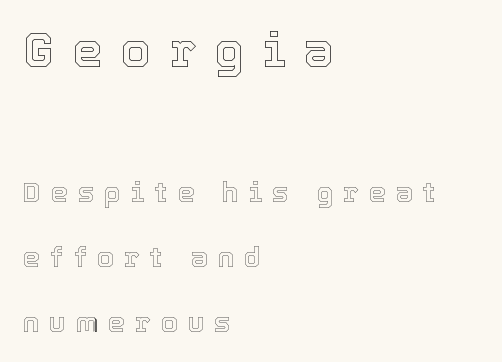
{"italic": "no", "width": "normal", "x_height": "medium", "monospaced": "no", "underline": "no", "align": "left", "line_spacing": "loose", "line_spacing_ratio": 2.41, "letter_spacing": "wide", "letter_spacing_em": 0.38, "larger_block": "first", "size_ratio": 1.78, "glyph_px": 48}
